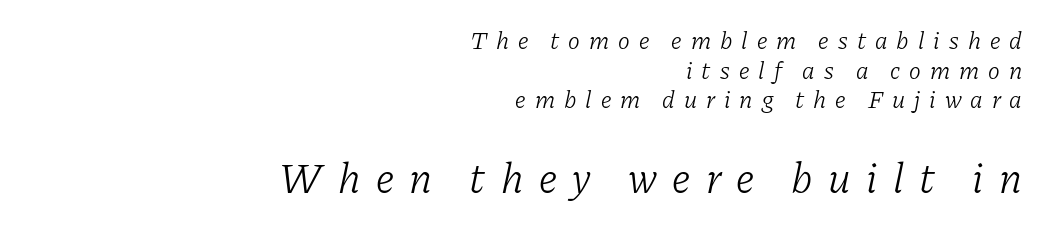
Q: Is the text bold? A: No.
Q: Is the text italic (slanted)? A: Yes, it leans right by about 11 degrees.
Q: Is the typeface a serif or a sans-serif typeface? A: Serif.
Q: Is the text underlined? A: No.
Q: How is the paragraph aligned? A: Right-aligned.
Q: Is the spacing between letters normal or unusually wide? A: Unusually wide.
Q: Which block of text is set in a larger size, the first (top) or the second (bottom)? A: The second (bottom) one.
Q: Width (condensed, normal, or wide)? A: Normal.
Q: Stroke contrast? A: Low.
Q: x-height? A: Medium.
Q: Monospaced? A: No.
